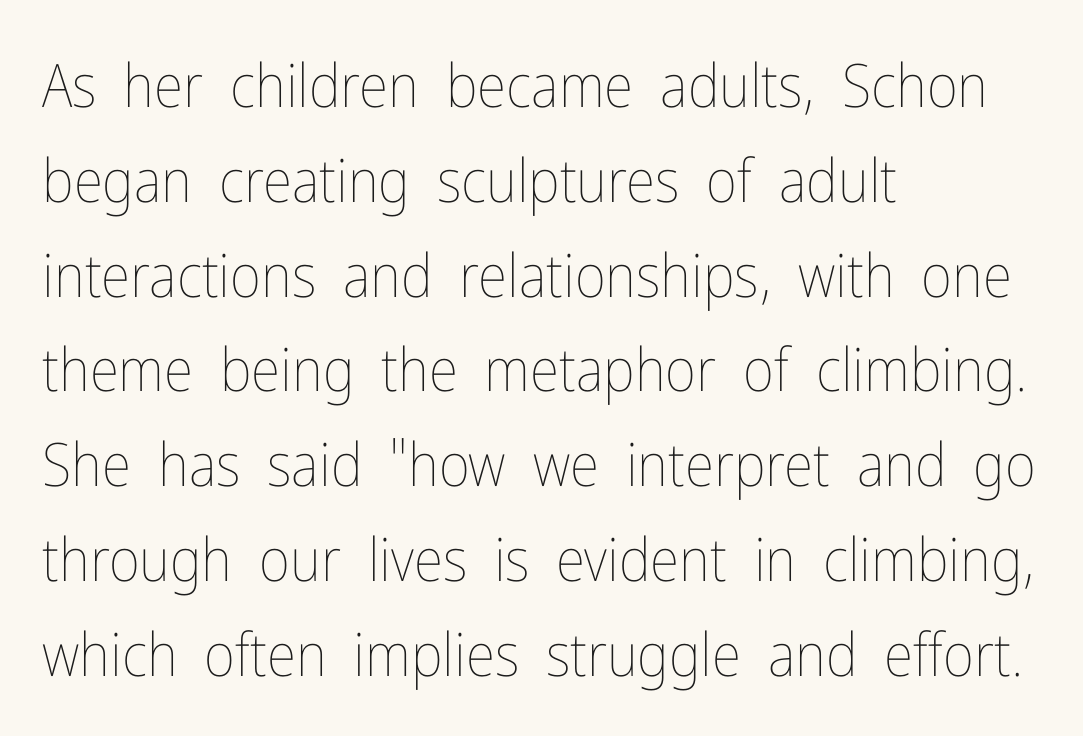
Q: Is the text bold? A: No.
Q: Is the text italic (slanted)? A: No, it is upright.
Q: Is the text underlined? A: No.
Q: How is the paragraph aligned? A: Left-aligned.
Q: Is the spacing between letters normal or unusually wide? A: Normal.
Q: Is the spacing between lines tight, normal or loose? A: Normal.
Q: Width (condensed, normal, or wide)? A: Condensed.
Q: Stroke contrast? A: Low.
Q: x-height? A: Medium.
Q: Monospaced? A: No.
